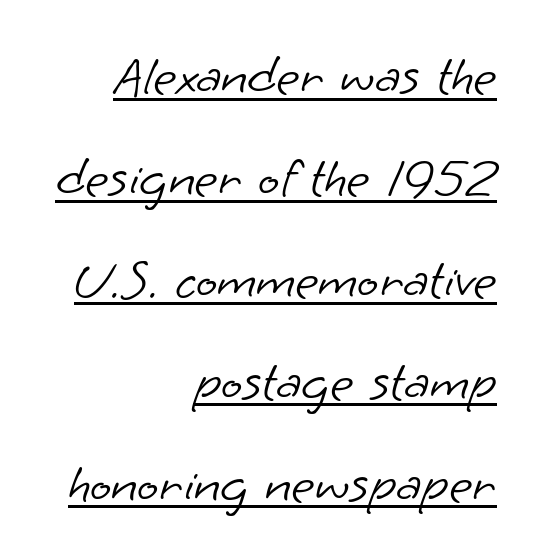
Q: Is the text bold? A: No.
Q: Is the typeface a serif or a sans-serif typeface? A: Sans-serif.
Q: Is the text underlined? A: Yes.
Q: How is the paragraph aligned? A: Right-aligned.
Q: Is the spacing between letters normal or unusually wide? A: Normal.
Q: Width (condensed, normal, or wide)? A: Normal.
Q: Stroke contrast? A: Low.
Q: x-height? A: Small.
Q: Monospaced? A: No.
